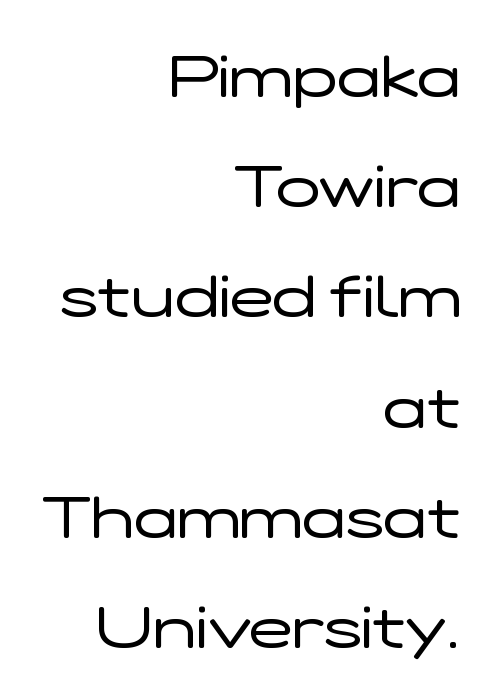
A typesetter would mark this as roman, not italic. Leading is clearly above the norm, producing a sparse column. Unbolded letterforms with no extra heft. Visually the block forms a straight wall on the right and a jagged coastline on the left.
